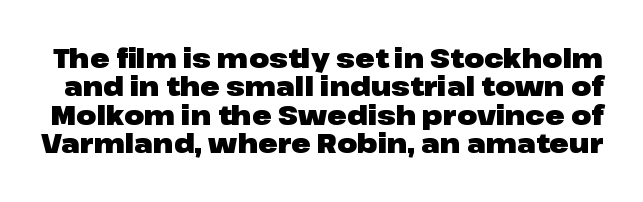
{"italic": "no", "bold": "yes", "underline": "no", "line_spacing": "tight", "line_spacing_ratio": 1.09, "letter_spacing": "normal", "letter_spacing_em": 0.0, "glyph_px": 26}
